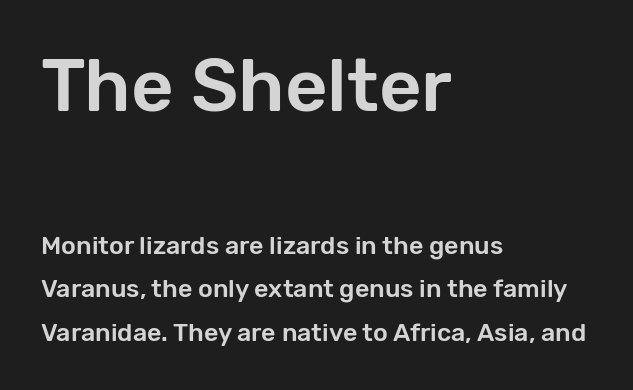
{"serif": "no", "italic": "no", "width": "normal", "stroke_contrast": "low", "x_height": "medium", "monospaced": "no", "underline": "no", "align": "left", "line_spacing_ratio": 1.75, "letter_spacing": "normal", "letter_spacing_em": 0.0, "larger_block": "first", "size_ratio": 2.96, "glyph_px": 74}
